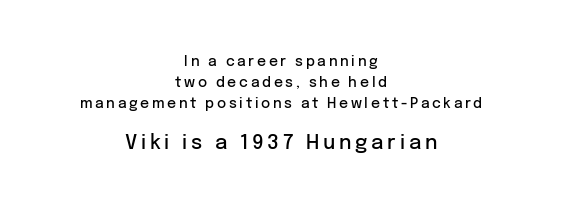
Compare the two chunks: the lower has the greater cap height. Firm but not heavy-handed strokes: this text is semibold. The line-height multiplier appears to be the usual default. This rendering uses center alignment, leaving both contours irregular but symmetric. Nope, not italic — everything's standing straight. Only glyphs here, with clear space below each row.
